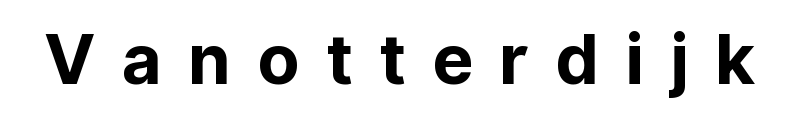
{"serif": "no", "italic": "no", "bold": "yes", "weight": "bold", "width": "normal", "stroke_contrast": "low", "x_height": "medium", "monospaced": "no", "underline": "no", "letter_spacing": "wide", "letter_spacing_em": 0.38, "glyph_px": 69}
